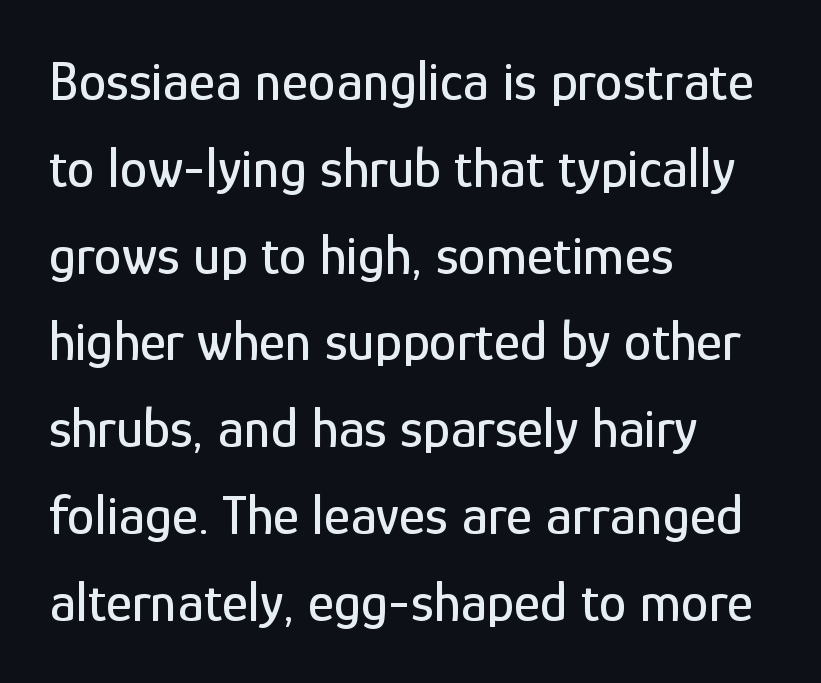
These lines sit exactly where default settings would place them. The horizontal fit of the characters is conventional and even. A typesetter would call this proportional, since set widths differ per character. The text was rendered using a sans face with plain stroke endings.
